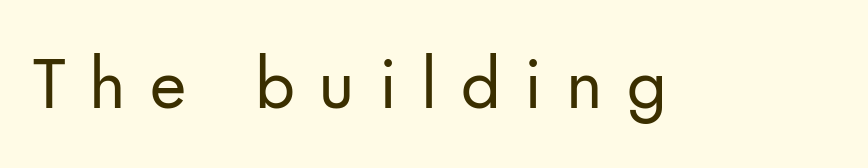
{"serif": "no", "italic": "no", "bold": "no", "weight": "regular", "width": "normal", "stroke_contrast": "low", "x_height": "small", "monospaced": "no", "underline": "no", "letter_spacing": "wide", "letter_spacing_em": 0.34, "glyph_px": 70}
